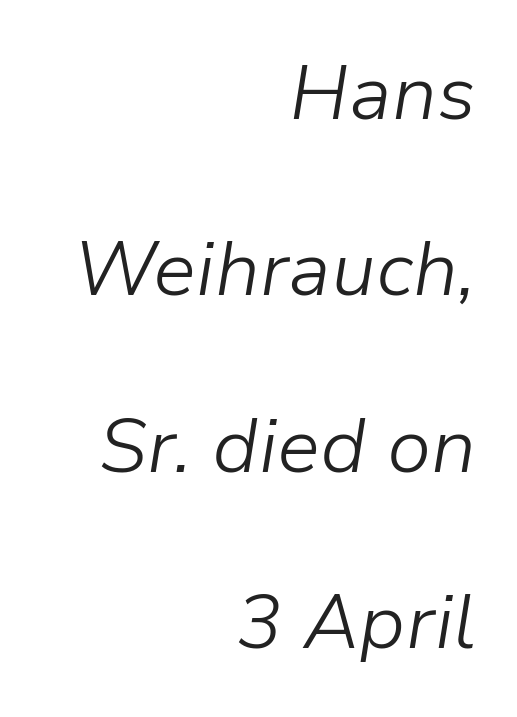
Compared with typical body copy, the letter spacing here is the same. These lines stand farther apart than default settings would place them. Honestly, there is no underline to notice here at all. Does the copy run flush right? Yes — the right margin is perfectly even. The axis of the letterforms is tilted away from vertical.
